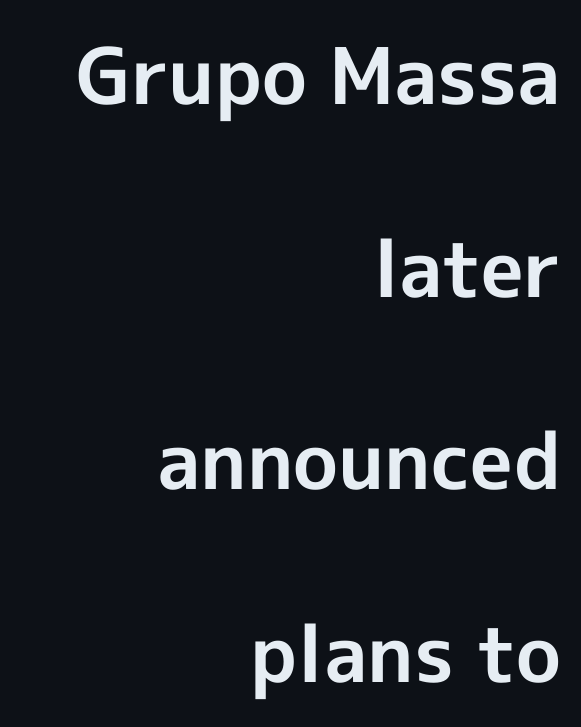
{"serif": "no", "italic": "no", "bold": "yes", "weight": "bold", "width": "normal", "x_height": "medium", "monospaced": "no", "underline": "no", "align": "right", "line_spacing": "loose", "line_spacing_ratio": 2.47, "letter_spacing": "normal", "letter_spacing_em": 0.0, "glyph_px": 78}
